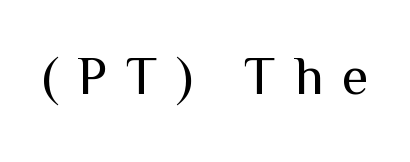
{"serif": "no", "italic": "no", "bold": "no", "weight": "regular", "width": "normal", "stroke_contrast": "medium", "x_height": "medium", "monospaced": "no", "underline": "no", "letter_spacing": "wide", "letter_spacing_em": 0.35, "glyph_px": 54}
